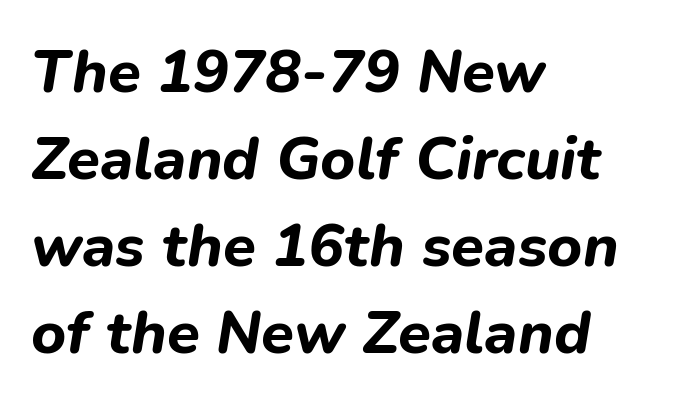
The image shows 60 px bold type, italic (leaning right); set left-aligned, normal line spacing (1.45x), normal letter spacing, not underlined; low stroke contrast and a medium x-height.
